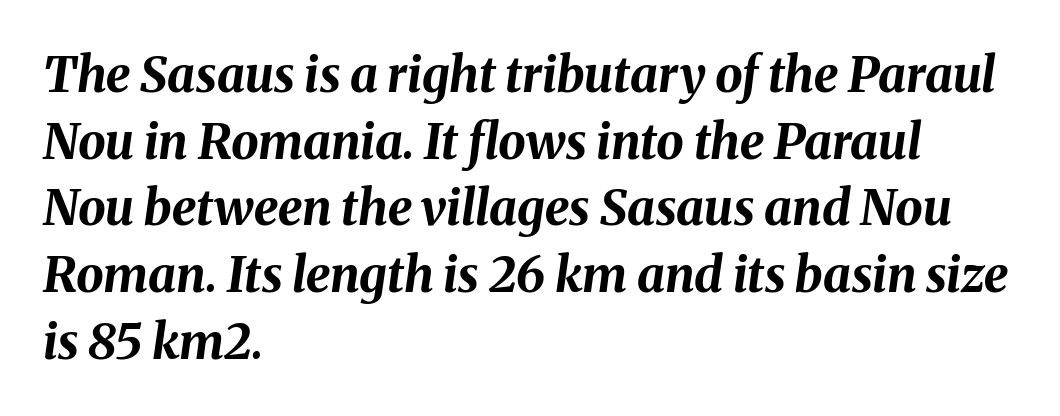
No word sits above an underline. The line texture is even and compact thanks to regular tracking. Caption: multi-line text, flush left, ragged right. Vertically, the passage feels balanced, rows spaced as you'd expect. Each letter keeps its own natural width here, so spacing adapts to shape. Is the type slanted? Yes — the strokes lean at a clear angle.
